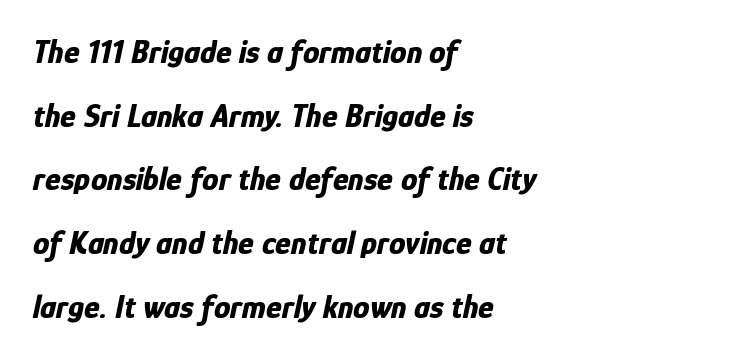
The baseline area is clear. Looking at the ascenders, they clearly lean. Varying glyph widths throughout — classic text-font behaviour. The letterforms sit shoulder to shoulder at normal distance. Typeset ragged right — the left edge is the straight one. Whoever set this chose breathing room over compactness in the vertical rhythm.
